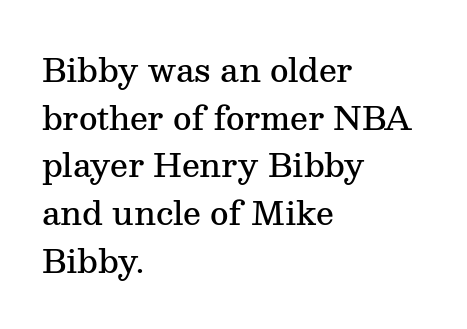
{"serif": "yes", "italic": "no", "bold": "semi", "weight": "semibold", "width": "normal", "stroke_contrast": "medium", "x_height": "medium", "monospaced": "no", "underline": "no", "align": "left", "line_spacing": "normal", "line_spacing_ratio": 1.49, "letter_spacing": "normal", "letter_spacing_em": 0.0, "glyph_px": 32}
